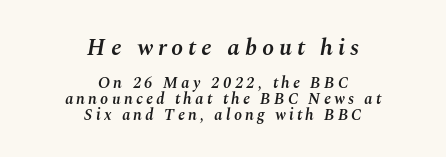
Q: Is the text bold? A: Semi-bold.
Q: Is the text italic (slanted)? A: Yes, it leans right by about 10 degrees.
Q: Is the text underlined? A: No.
Q: How is the paragraph aligned? A: Centered.
Q: Is the spacing between letters normal or unusually wide? A: Unusually wide.
Q: Is the spacing between lines tight, normal or loose? A: Tight.
Q: Which block of text is set in a larger size, the first (top) or the second (bottom)? A: The first (top) one.
